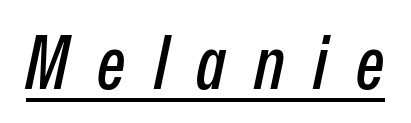
The image shows 75 px condensed type, italic (leaning right); set unusually wide letter spacing (+0.38 em), underlined; low stroke contrast and a medium x-height.
